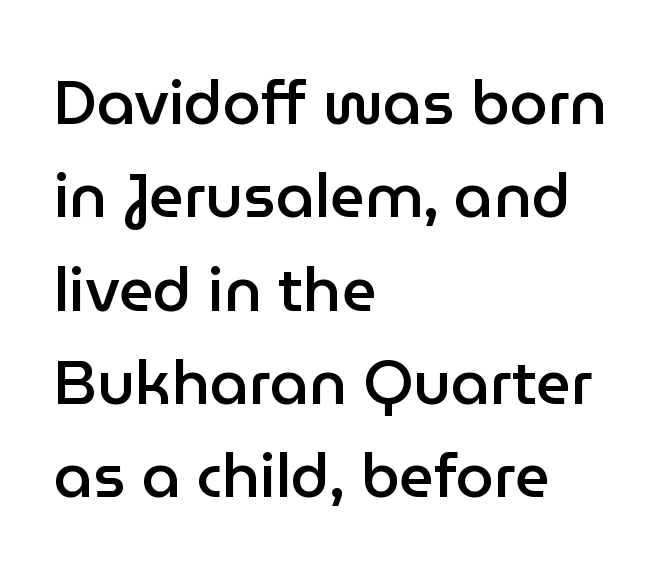
The image shows 61 px semibold sans-serif type, upright; set left-aligned, normal line spacing (1.53x), normal letter spacing, not underlined; low stroke contrast and a medium x-height.
